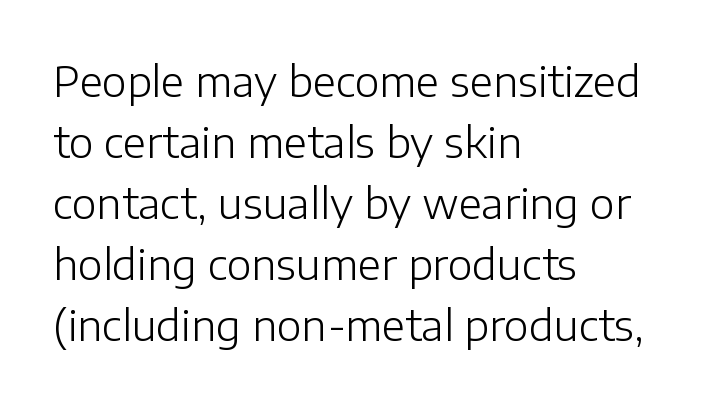
Q: Is the text bold? A: No.
Q: Is the text italic (slanted)? A: No, it is upright.
Q: Is the typeface a serif or a sans-serif typeface? A: Sans-serif.
Q: Is the text underlined? A: No.
Q: How is the paragraph aligned? A: Left-aligned.
Q: Is the spacing between letters normal or unusually wide? A: Normal.
Q: Is the spacing between lines tight, normal or loose? A: Normal.
Q: Width (condensed, normal, or wide)? A: Normal.
Q: Stroke contrast? A: Low.
Q: x-height? A: Medium.
Q: Monospaced? A: No.
